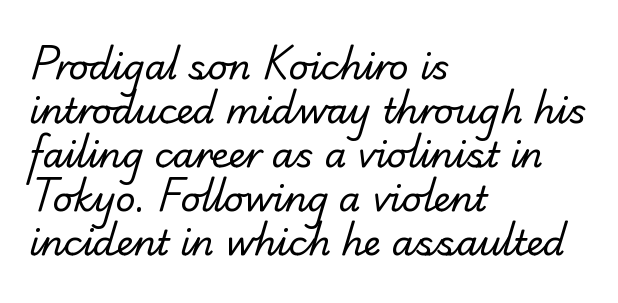
This rendering features lettering with no underline. Observe the ordinary spacing: letters are neighbours, not strangers. These lines sit exactly where default settings would place them. Are there feet on the stems? There are — it's a serif. Is the type heavy? It reads as light-to-regular instead. The passage is arranged the way most books set body copy — flush left.
